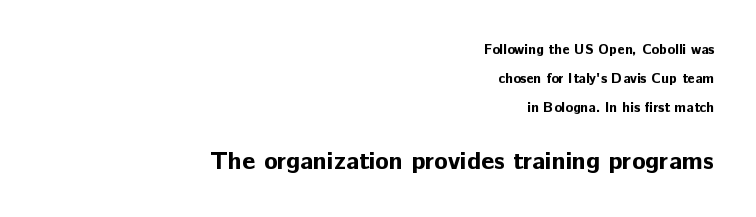
{"italic": "no", "bold": "yes", "underline": "no", "align": "right", "line_spacing": "loose", "line_spacing_ratio": 2.08, "letter_spacing": "normal", "letter_spacing_em": 0.0, "larger_block": "second", "size_ratio": 1.79, "glyph_px": 25}
